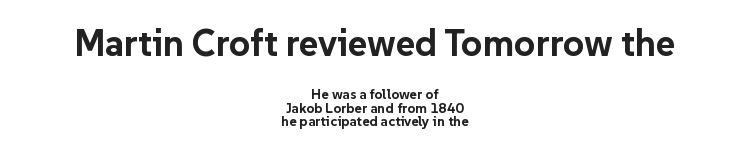
{"serif": "no", "italic": "no", "bold": "yes", "weight": "bold", "width": "normal", "stroke_contrast": "low", "x_height": "medium", "monospaced": "no", "underline": "no", "align": "center", "line_spacing": "tight", "line_spacing_ratio": 0.98, "letter_spacing": "normal", "letter_spacing_em": 0.0, "larger_block": "first", "size_ratio": 2.64, "glyph_px": 37}
